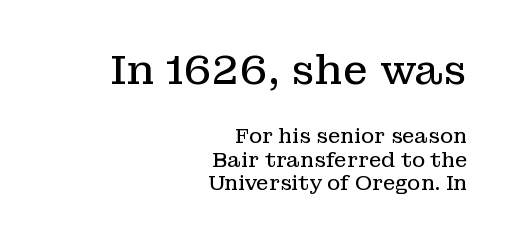
{"serif": "yes", "italic": "no", "bold": "no", "weight": "regular", "width": "normal", "stroke_contrast": "low", "x_height": "medium", "monospaced": "no", "underline": "no", "align": "right", "line_spacing_ratio": 1.16, "letter_spacing": "normal", "letter_spacing_em": 0.0, "larger_block": "first", "size_ratio": 2.05, "glyph_px": 41}
